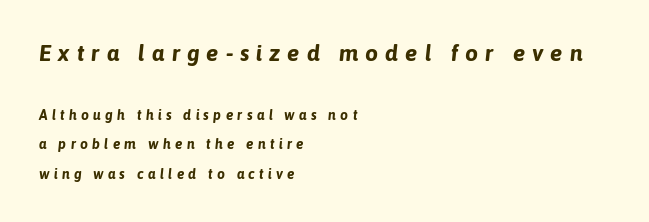
Q: Is the text bold? A: Yes.
Q: Is the text italic (slanted)? A: Yes, it leans right by about 6 degrees.
Q: Is the text underlined? A: No.
Q: How is the paragraph aligned? A: Left-aligned.
Q: Is the spacing between letters normal or unusually wide? A: Unusually wide.
Q: Is the spacing between lines tight, normal or loose? A: Loose.
Q: Which block of text is set in a larger size, the first (top) or the second (bottom)? A: The first (top) one.
